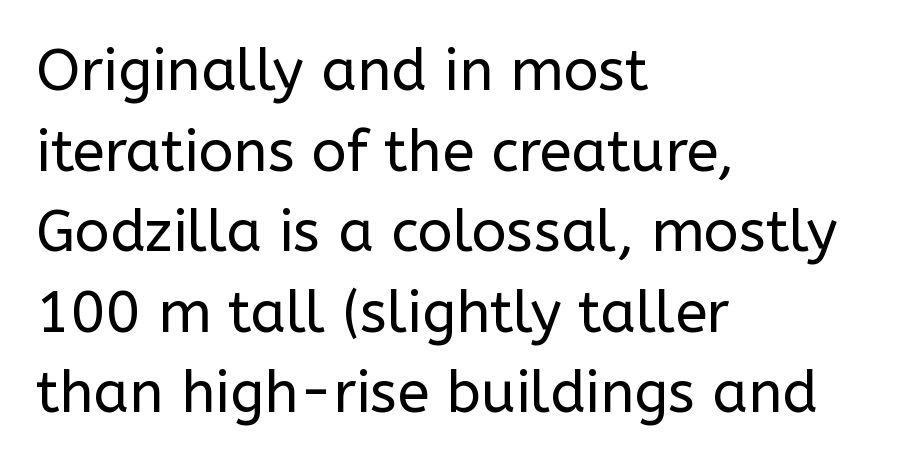
{"serif": "no", "italic": "no", "bold": "no", "weight": "regular", "width": "normal", "stroke_contrast": "low", "x_height": "medium", "monospaced": "no", "underline": "no", "align": "left", "line_spacing": "normal", "line_spacing_ratio": 1.39, "letter_spacing": "normal", "letter_spacing_em": 0.0, "glyph_px": 58}
